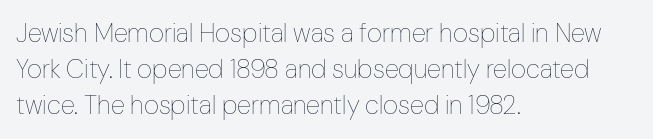
Q: Is the text bold? A: No.
Q: Is the text italic (slanted)? A: No, it is upright.
Q: Is the text underlined? A: No.
Q: How is the paragraph aligned? A: Left-aligned.
Q: Is the spacing between letters normal or unusually wide? A: Normal.
Q: Is the spacing between lines tight, normal or loose? A: Normal.
